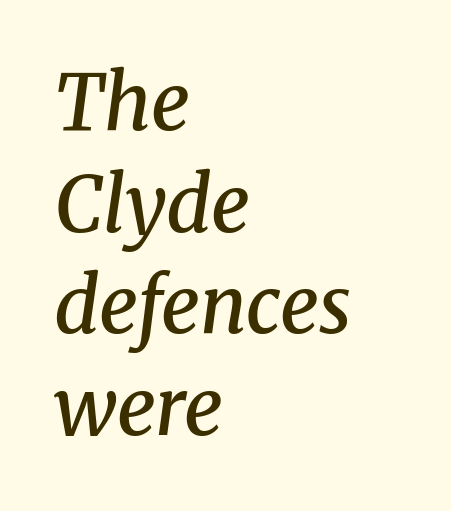
A student would call this left alignment; a typographer would say flush left, rag right. A clean baseline with only descenders dipping below it. Is the type slanted? Yes — the strokes lean at a clear angle. The letters advance in unequal steps, a hallmark of proportional type. Is there much room between lines? A standard amount, neither cramped nor airy.
